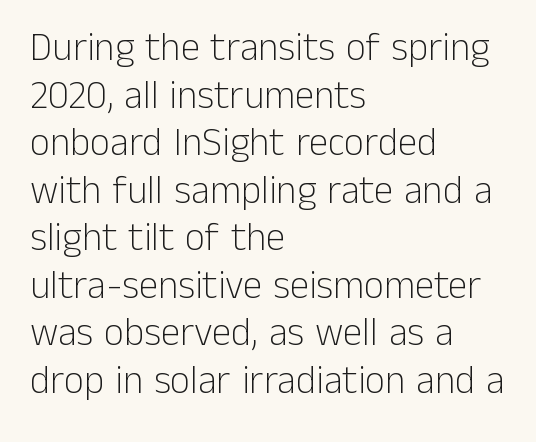
One-word summary of the alignment: left. The rendering uses natural spacing where letterforms have individual widths. Each word holds together tightly as a unit, with standard inter-letter gaps. The space directly below the letters is spotless. When letters stand straight like this, we call the style roman or upright.
